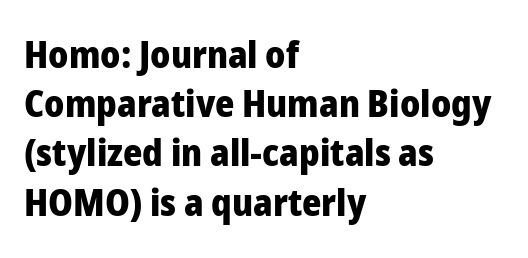
{"serif": "no", "italic": "no", "bold": "yes", "weight": "heavy", "width": "normal", "stroke_contrast": "low", "x_height": "medium", "monospaced": "no", "underline": "no", "align": "left", "line_spacing": "normal", "line_spacing_ratio": 1.33, "letter_spacing": "normal", "letter_spacing_em": 0.0, "glyph_px": 37}
